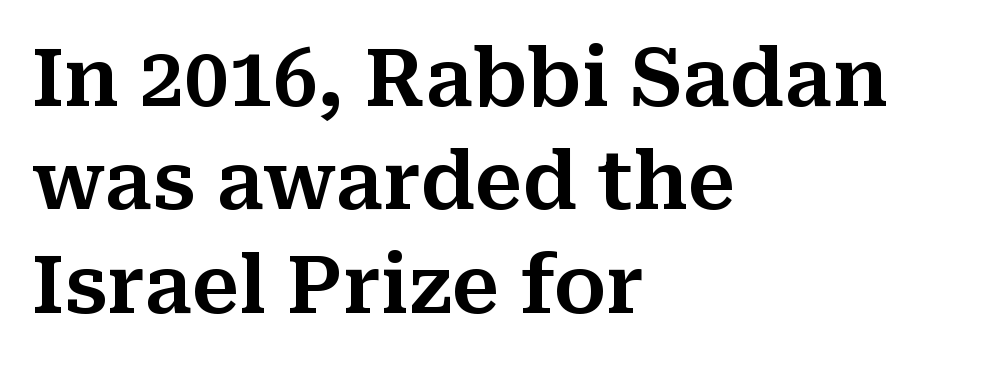
Nope, not italic — everything's standing straight. Character widths vary here, with narrow letters taking less room than wide ones. Small tapered or slab feet sit at the stroke ends, so this counts as serif. In terms of letterspacing, this is plain default setting.
